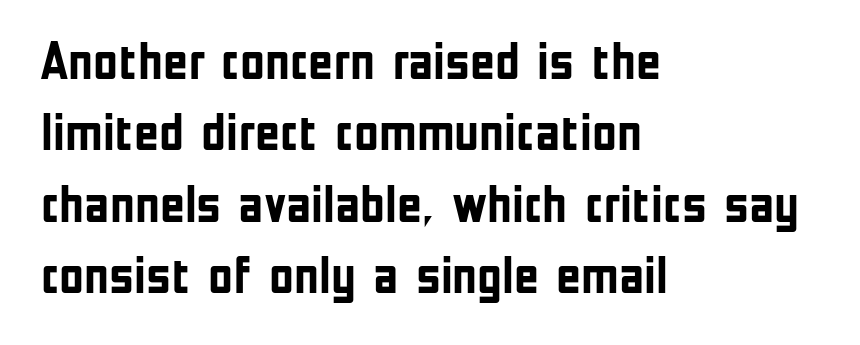
{"serif": "no", "italic": "no", "bold": "yes", "weight": "semibold", "width": "condensed", "stroke_contrast": "low", "x_height": "medium", "monospaced": "no", "underline": "no", "align": "left", "line_spacing": "normal", "line_spacing_ratio": 1.32, "letter_spacing": "normal", "letter_spacing_em": 0.0, "glyph_px": 54}
